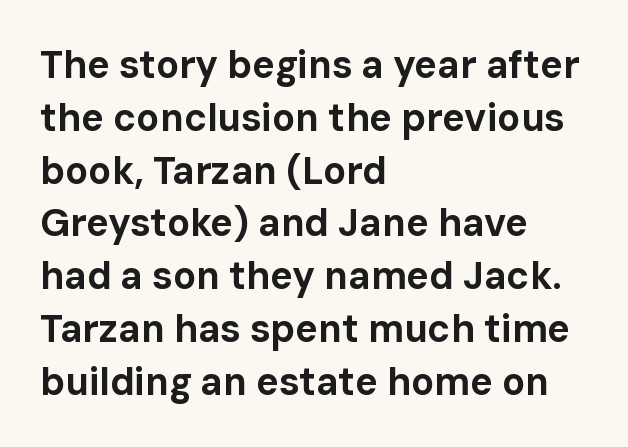
Q: Is the text bold? A: Yes.
Q: Is the text italic (slanted)? A: No, it is upright.
Q: Is the typeface a serif or a sans-serif typeface? A: Sans-serif.
Q: Is the text underlined? A: No.
Q: How is the paragraph aligned? A: Left-aligned.
Q: Is the spacing between letters normal or unusually wide? A: Normal.
Q: Is the spacing between lines tight, normal or loose? A: Normal.
Q: Width (condensed, normal, or wide)? A: Normal.
Q: Stroke contrast? A: Low.
Q: x-height? A: Medium.
Q: Monospaced? A: No.
